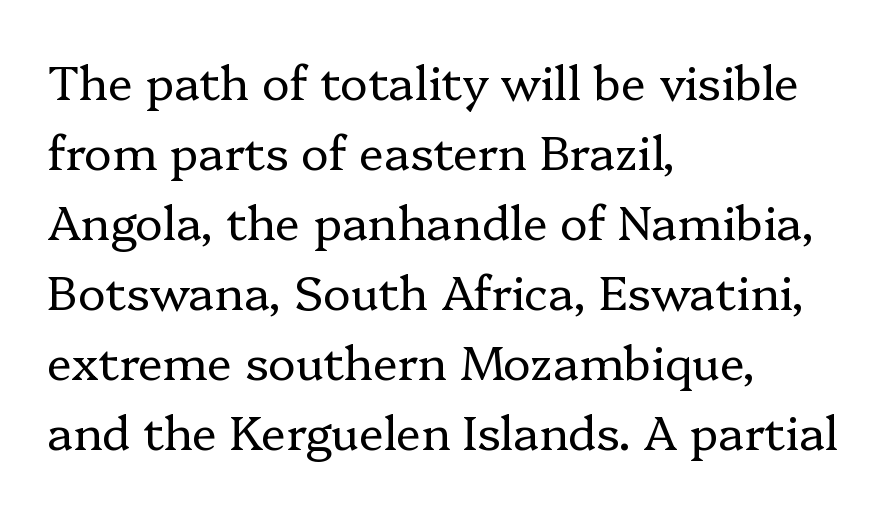
Q: Is the text bold? A: No.
Q: Is the text italic (slanted)? A: No, it is upright.
Q: Is the typeface a serif or a sans-serif typeface? A: Serif.
Q: Is the text underlined? A: No.
Q: How is the paragraph aligned? A: Left-aligned.
Q: Is the spacing between letters normal or unusually wide? A: Normal.
Q: Is the spacing between lines tight, normal or loose? A: Normal.
Q: Width (condensed, normal, or wide)? A: Normal.
Q: Stroke contrast? A: Low.
Q: x-height? A: Medium.
Q: Monospaced? A: No.
